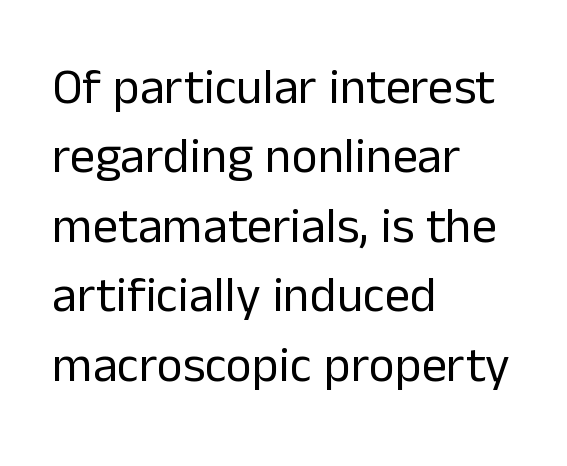
{"serif": "no", "italic": "no", "bold": "no", "weight": "regular", "width": "normal", "stroke_contrast": "low", "x_height": "medium", "monospaced": "no", "underline": "no", "align": "left", "line_spacing": "normal", "line_spacing_ratio": 1.39, "letter_spacing": "normal", "letter_spacing_em": 0.0, "glyph_px": 50}
